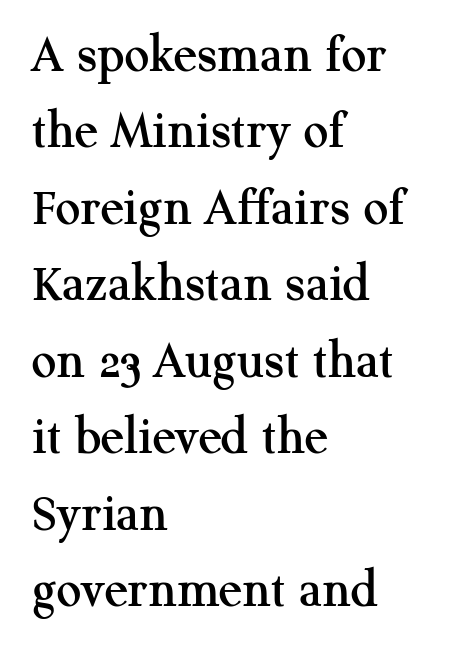
How are the letters spaced? Ordinarily, with no added tracking. Anything drawn beneath the words? Only blank space. The letters stand straight up with perfectly vertical stems. The rag falls on the right side of this text block. The line-height multiplier appears to be the usual default.
